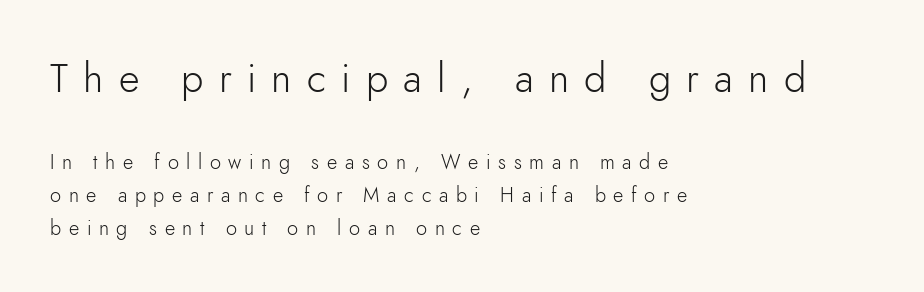
Q: Is the text bold? A: No.
Q: Is the text italic (slanted)? A: No, it is upright.
Q: Is the typeface a serif or a sans-serif typeface? A: Sans-serif.
Q: Is the text underlined? A: No.
Q: How is the paragraph aligned? A: Left-aligned.
Q: Is the spacing between letters normal or unusually wide? A: Unusually wide.
Q: Is the spacing between lines tight, normal or loose? A: Normal.
Q: Which block of text is set in a larger size, the first (top) or the second (bottom)? A: The first (top) one.
Q: Width (condensed, normal, or wide)? A: Normal.
Q: Stroke contrast? A: Low.
Q: x-height? A: Small.
Q: Monospaced? A: No.
